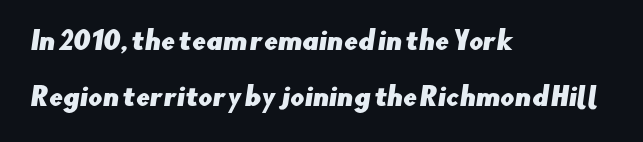
The image shows 25 px text type; set left-aligned, loose line spacing (2.25x), normal letter spacing, not underlined.
